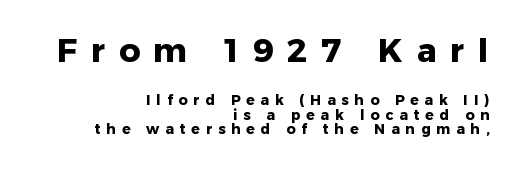
I'd call this a sans setting — the letters go barefoot. Reading down the column, the eye jumps only a short way to each next line. Spacing verdict: proportional, widths tailored to each character. Emphasis by weight is at full strength: bold. Block one is the big one; block two sits smaller underneath.
